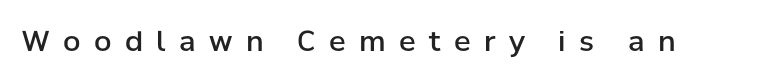
Descender tails drop into unmarked territory. Display-style spreading of the glyphs; the letterfit is very open. Tall strokes in this sample are plumb rather than angled. Weight: semibold (demi).
